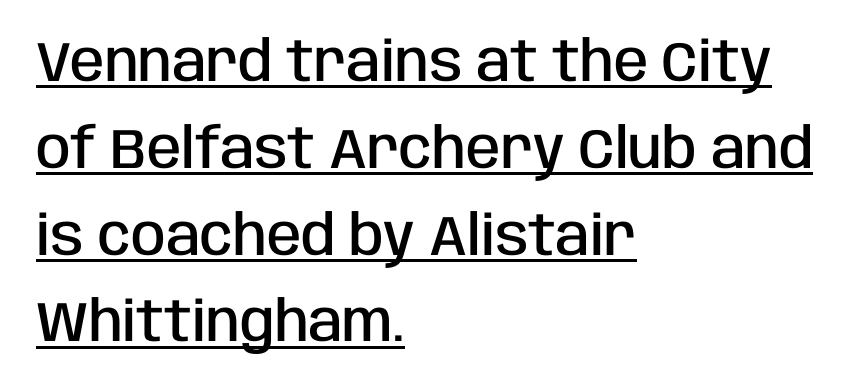
Q: Is the text bold? A: Semi-bold.
Q: Is the text italic (slanted)? A: No, it is upright.
Q: Is the typeface a serif or a sans-serif typeface? A: Sans-serif.
Q: Is the text underlined? A: Yes.
Q: How is the paragraph aligned? A: Left-aligned.
Q: Is the spacing between letters normal or unusually wide? A: Normal.
Q: Is the spacing between lines tight, normal or loose? A: Normal.
Q: Width (condensed, normal, or wide)? A: Condensed.
Q: Stroke contrast? A: Low.
Q: x-height? A: Large.
Q: Monospaced? A: No.
